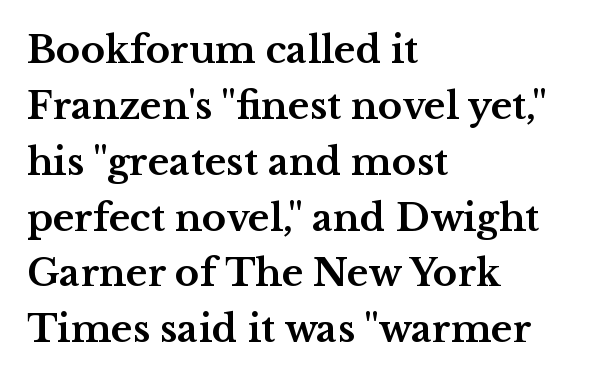
The image shows 37 px bold, wide serif type, upright; set left-aligned, normal line spacing (1.51x), normal letter spacing, not underlined; medium stroke contrast and a medium x-height.
